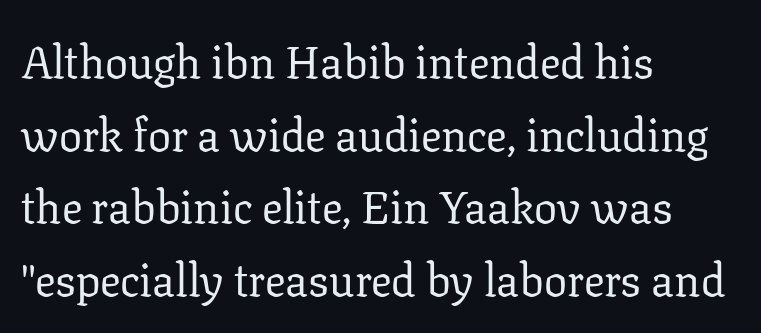
Q: Is the text bold? A: No.
Q: Is the text italic (slanted)? A: No, it is upright.
Q: Is the typeface a serif or a sans-serif typeface? A: Serif.
Q: Is the text underlined? A: No.
Q: How is the paragraph aligned? A: Left-aligned.
Q: Is the spacing between letters normal or unusually wide? A: Normal.
Q: Is the spacing between lines tight, normal or loose? A: Normal.
Q: Width (condensed, normal, or wide)? A: Normal.
Q: Stroke contrast? A: Low.
Q: x-height? A: Medium.
Q: Monospaced? A: No.
